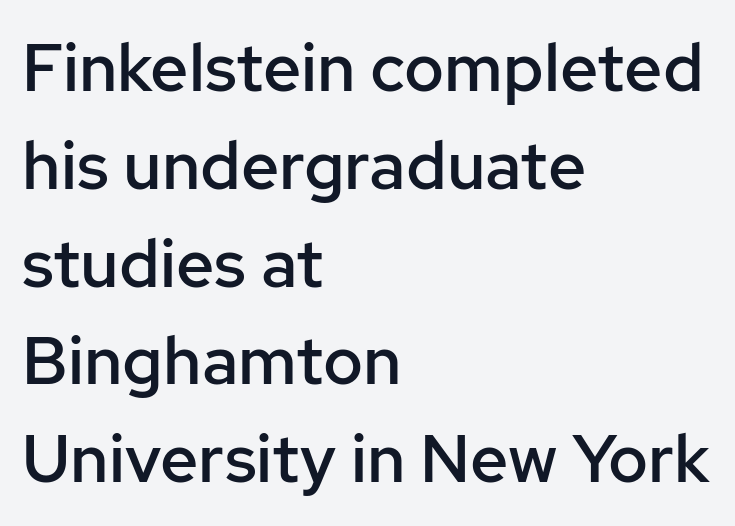
This sample uses an upright cut, with every glyph sitting square on the baseline. This sample is left-justified, so line endings fall wherever the words run out. This is sans-serif lettering, the kind often seen on screens and signage. The strip under each line holds only bare page. No extra tracking has been applied to these lines. The face used here is proportionally spaced, like ordinary book or web type.
